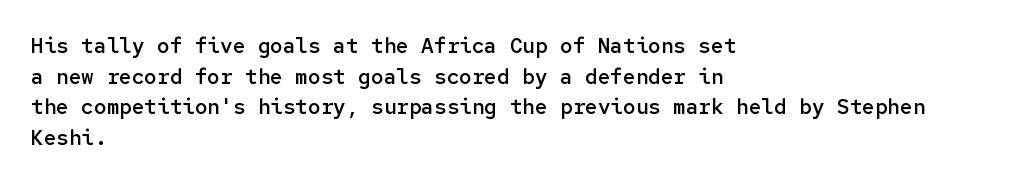
The image shows 21 px text type, upright; set left-aligned, normal line spacing (1.46x), normal letter spacing, not underlined.
